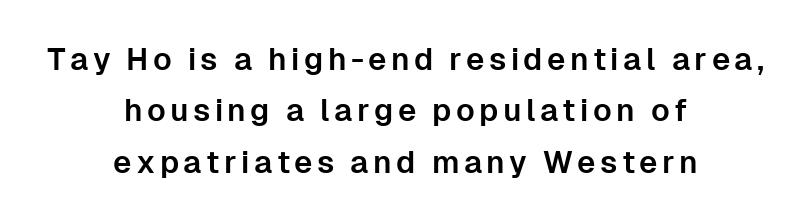
Q: Is the text italic (slanted)? A: No, it is upright.
Q: Is the typeface a serif or a sans-serif typeface? A: Sans-serif.
Q: Is the text underlined? A: No.
Q: How is the paragraph aligned? A: Centered.
Q: Is the spacing between lines tight, normal or loose? A: Normal.
Q: Width (condensed, normal, or wide)? A: Normal.
Q: Stroke contrast? A: Low.
Q: x-height? A: Medium.
Q: Monospaced? A: No.
